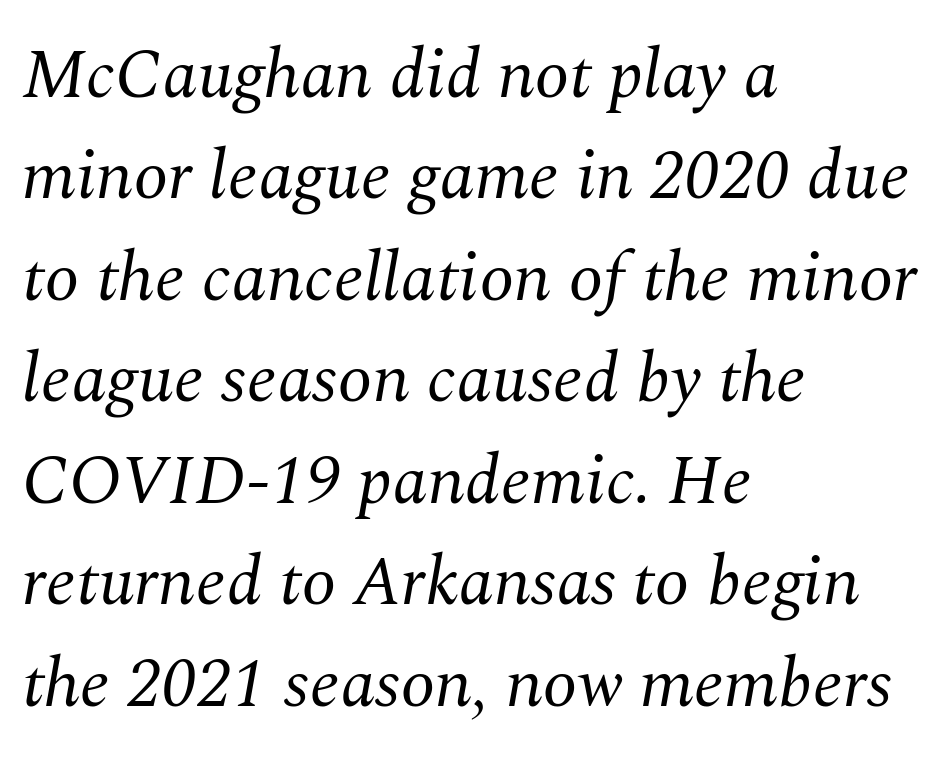
The image shows 70 px regular-weight serif type, italic (leaning right); set left-aligned, normal line spacing (1.45x), normal letter spacing, not underlined; medium stroke contrast and a medium x-height.
